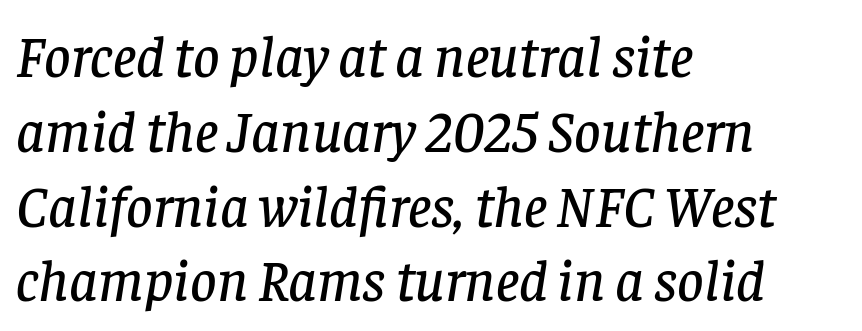
Is the type slanted? Yes — the strokes lean at a clear angle. Notice how descenders clear the ascenders below comfortably — that's standard leading. Are there feet on the stems? There are — it's a serif. Which margin do the lines hug? The left one — the right edge is uneven.
